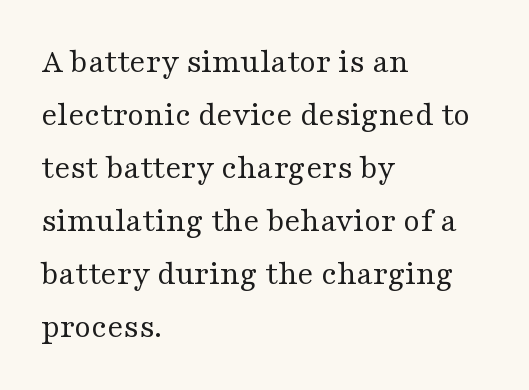
The image shows 34 px regular-weight, wide serif type, upright; set left-aligned, normal line spacing (1.56x), normal letter spacing, not underlined; medium stroke contrast and a medium x-height.
